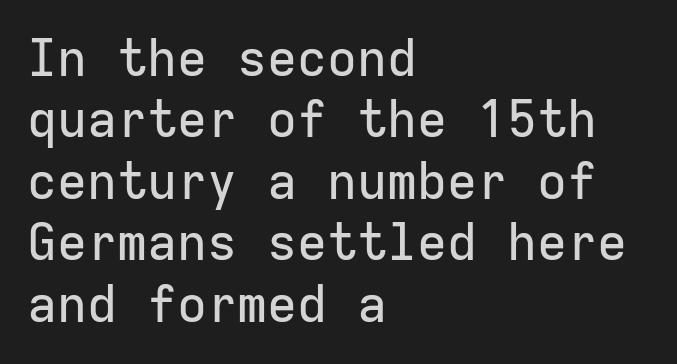
This rendering features lettering with no underline. This is roman type, the default non-slanted kind. Every row of glyphs begins at an identical x-position on the left. Classification — sans serif.
